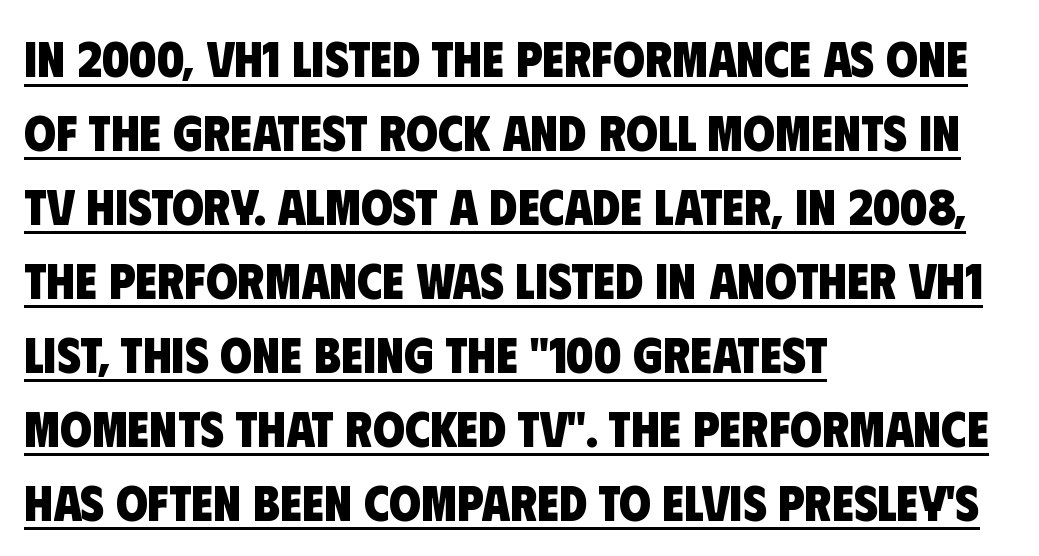
The image shows 51 px heavy, condensed sans-serif type; set left-aligned, normal line spacing (1.45x), normal letter spacing, underlined; low stroke contrast and a large x-height.
